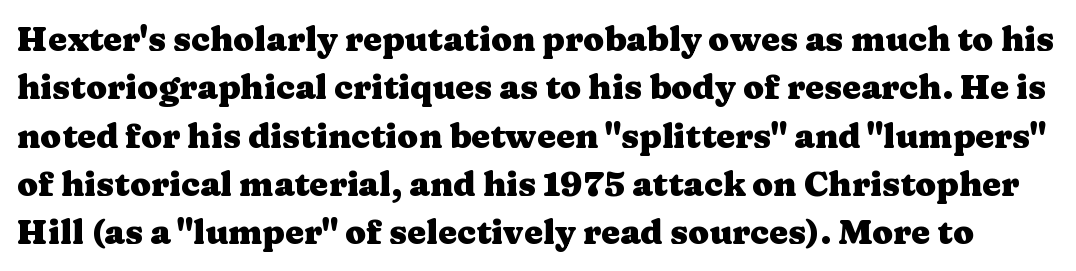
The image shows 34 px heavy, wide serif type, upright; set normal line spacing (1.42x), normal letter spacing, not underlined; medium stroke contrast and a medium x-height.
